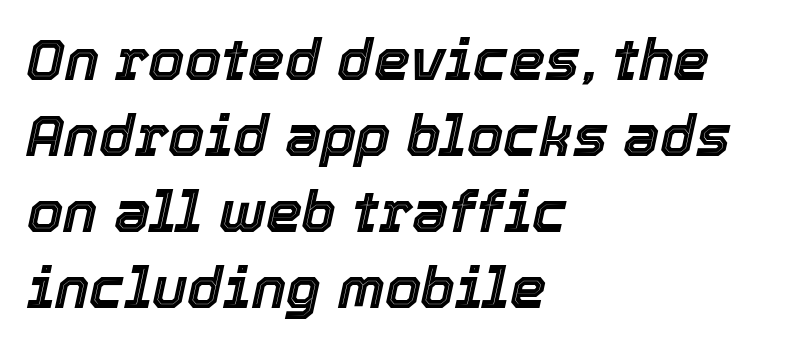
Q: Is the text italic (slanted)? A: Yes, it leans right by about 12 degrees.
Q: Is the text underlined? A: No.
Q: How is the paragraph aligned? A: Left-aligned.
Q: Is the spacing between letters normal or unusually wide? A: Normal.
Q: Is the spacing between lines tight, normal or loose? A: Normal.
Q: Width (condensed, normal, or wide)? A: Normal.
Q: x-height? A: Medium.
Q: Monospaced? A: No.
